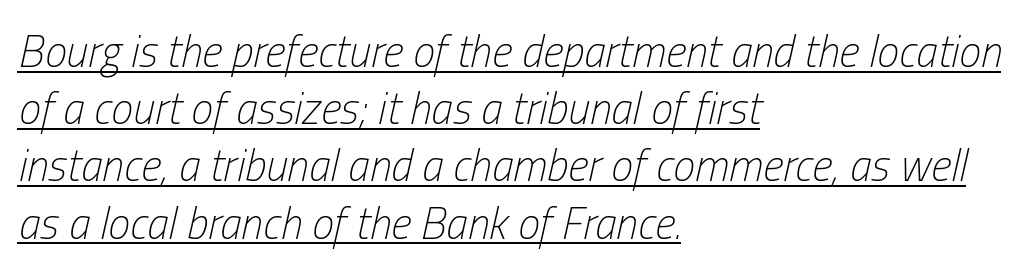
A continuous stroke trails under the words, as in a hyperlink. The typesetter chose a ragged-right arrangement here. Regular leading. Is the type heavy? It reads as light-to-regular instead.
